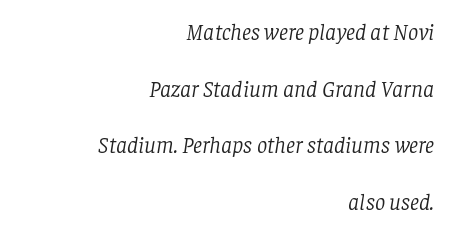
Q: Is the text bold? A: No.
Q: Is the text italic (slanted)? A: Yes, it leans right by about 8 degrees.
Q: Is the text underlined? A: No.
Q: How is the paragraph aligned? A: Right-aligned.
Q: Is the spacing between letters normal or unusually wide? A: Normal.
Q: Is the spacing between lines tight, normal or loose? A: Loose.
